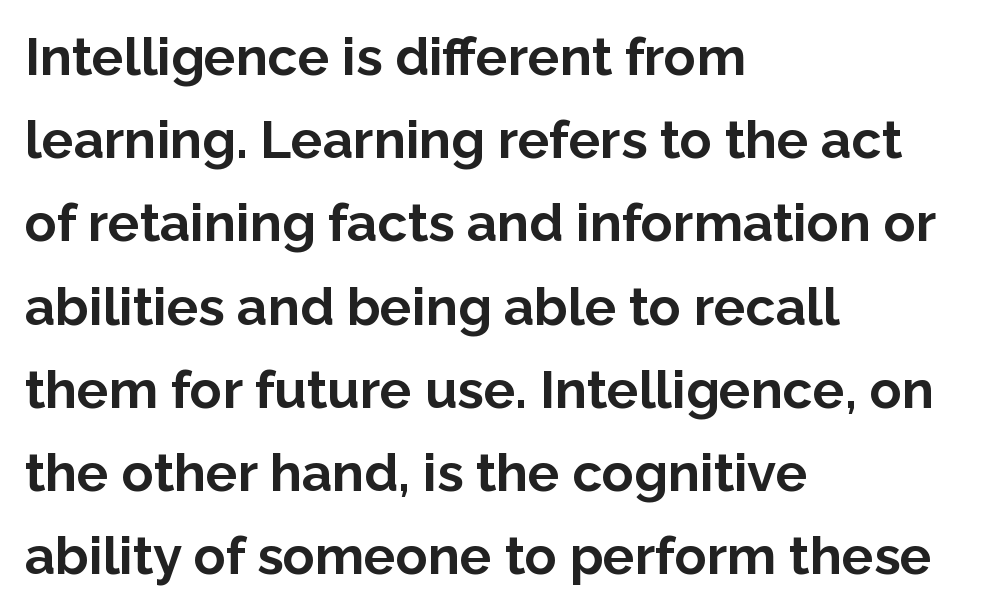
Q: Is the text bold? A: Yes.
Q: Is the text italic (slanted)? A: No, it is upright.
Q: Is the typeface a serif or a sans-serif typeface? A: Sans-serif.
Q: Is the text underlined? A: No.
Q: How is the paragraph aligned? A: Left-aligned.
Q: Is the spacing between letters normal or unusually wide? A: Normal.
Q: Is the spacing between lines tight, normal or loose? A: Normal.
Q: Width (condensed, normal, or wide)? A: Normal.
Q: Stroke contrast? A: Low.
Q: x-height? A: Medium.
Q: Monospaced? A: No.
